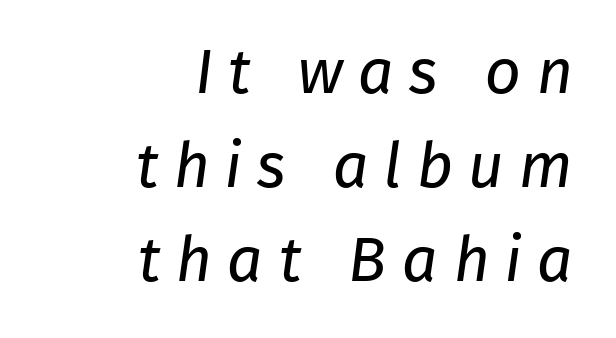
The image shows 63 px regular-weight sans-serif type; set right-aligned, normal line spacing (1.49x), unusually wide letter spacing (+0.24 em), not underlined; low stroke contrast and a medium x-height.
